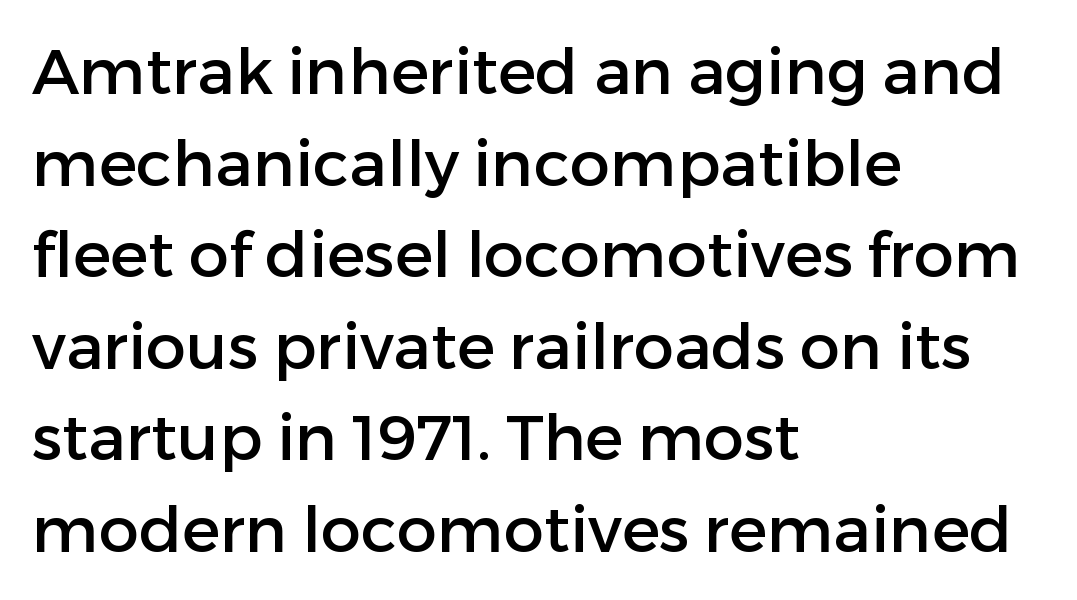
The image shows 64 px sans-serif type, upright; set left-aligned, normal line spacing (1.43x), normal letter spacing, not underlined; low stroke contrast and a medium x-height.
